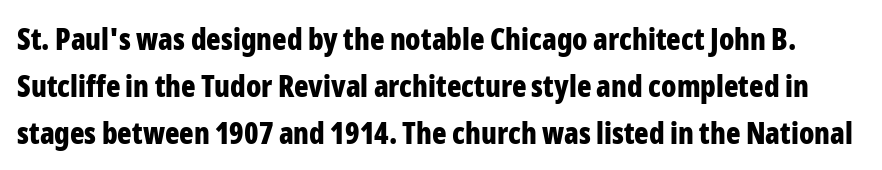
Q: Is the text bold? A: Yes.
Q: Is the text italic (slanted)? A: No, it is upright.
Q: Is the typeface a serif or a sans-serif typeface? A: Sans-serif.
Q: Is the text underlined? A: No.
Q: Is the spacing between letters normal or unusually wide? A: Normal.
Q: Is the spacing between lines tight, normal or loose? A: Normal.
Q: Width (condensed, normal, or wide)? A: Condensed.
Q: Stroke contrast? A: Low.
Q: x-height? A: Medium.
Q: Monospaced? A: No.
